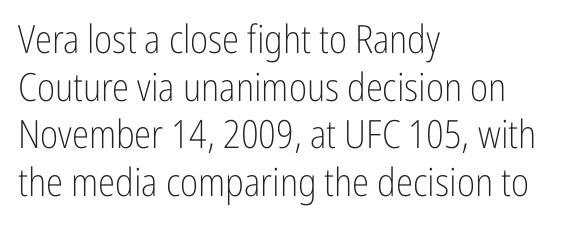
The image shows 39 px light, condensed sans-serif type, upright; set left-aligned, line spacing 1.22x, normal letter spacing, not underlined; low stroke contrast and a medium x-height.
